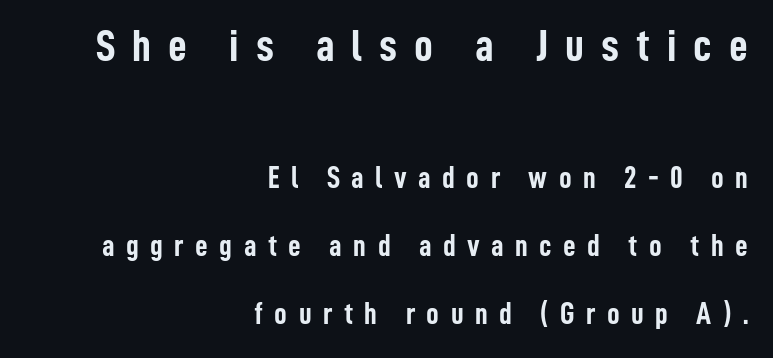
{"serif": "no", "italic": "no", "bold": "yes", "weight": "semibold", "width": "condensed", "stroke_contrast": "low", "x_height": "medium", "monospaced": "no", "underline": "no", "align": "right", "line_spacing": "loose", "line_spacing_ratio": 2.2, "letter_spacing": "wide", "letter_spacing_em": 0.37, "larger_block": "first", "size_ratio": 1.48, "glyph_px": 46}
